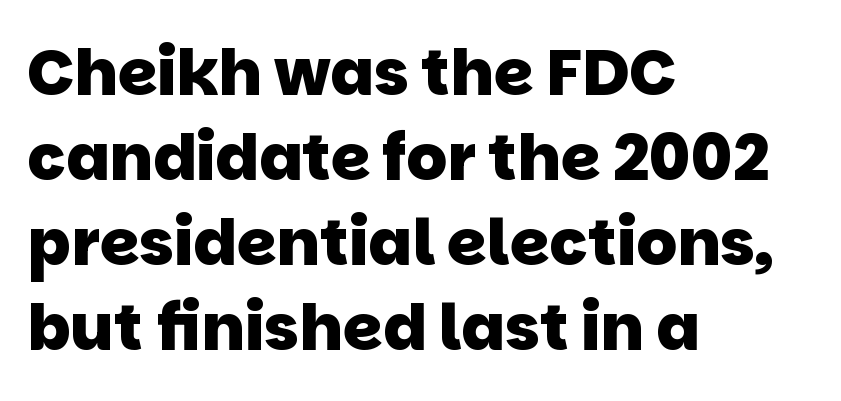
{"serif": "no", "bold": "yes", "weight": "heavy", "width": "normal", "stroke_contrast": "low", "x_height": "large", "monospaced": "no", "underline": "no", "align": "left", "line_spacing": "normal", "line_spacing_ratio": 1.33, "letter_spacing": "normal", "letter_spacing_em": 0.0, "glyph_px": 64}
